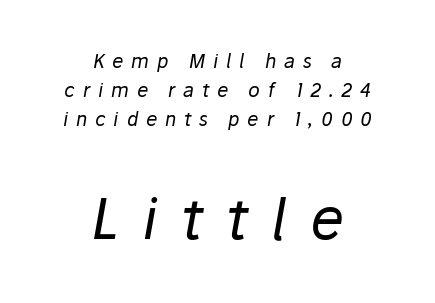
Q: Is the text bold? A: No.
Q: Is the text italic (slanted)? A: Yes, it leans right by about 10 degrees.
Q: Is the text underlined? A: No.
Q: How is the paragraph aligned? A: Centered.
Q: Is the spacing between letters normal or unusually wide? A: Unusually wide.
Q: Is the spacing between lines tight, normal or loose? A: Normal.
Q: Which block of text is set in a larger size, the first (top) or the second (bottom)? A: The second (bottom) one.
Q: Width (condensed, normal, or wide)? A: Normal.
Q: Stroke contrast? A: Low.
Q: x-height? A: Medium.
Q: Monospaced? A: No.
